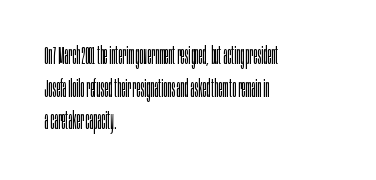
Plain, unruled lines of type. Ordinary non-slanted type is in use. Does extra space separate the letters? No, they use regular spacing. This is not heavy type; no bold has been used. These lines sit exactly where default settings would place them. Reading down the block, your eye returns to a fixed left position each line.
